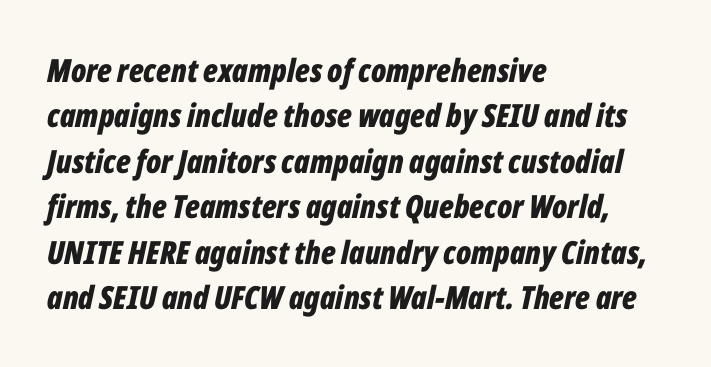
The image shows 32 px bold, condensed type, italic (leaning right); set left-aligned, normal line spacing (1.42x), normal letter spacing, not underlined; low stroke contrast and a medium x-height.
